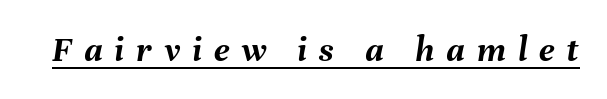
{"italic": "yes", "lean": "right", "slant_degrees": 8, "bold": "yes", "weight": "semibold", "width": "normal", "stroke_contrast": "medium", "x_height": "medium", "monospaced": "no", "underline": "yes", "letter_spacing": "wide", "letter_spacing_em": 0.32, "glyph_px": 37}
